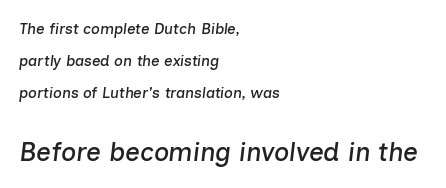
Q: Is the text italic (slanted)? A: Yes, it leans right by about 7 degrees.
Q: Is the text underlined? A: No.
Q: How is the paragraph aligned? A: Left-aligned.
Q: Is the spacing between letters normal or unusually wide? A: Normal.
Q: Is the spacing between lines tight, normal or loose? A: Loose.
Q: Which block of text is set in a larger size, the first (top) or the second (bottom)? A: The second (bottom) one.
